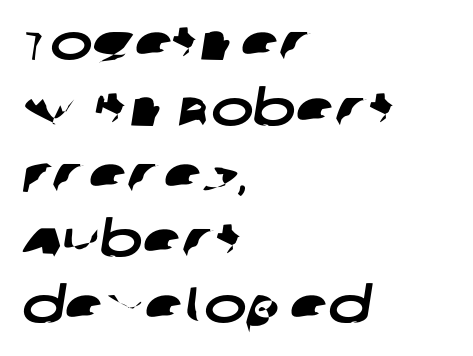
Q: Is the typeface a serif or a sans-serif typeface? A: Sans-serif.
Q: Is the text underlined? A: No.
Q: How is the paragraph aligned? A: Left-aligned.
Q: Is the spacing between letters normal or unusually wide? A: Normal.
Q: Is the spacing between lines tight, normal or loose? A: Normal.
Q: Width (condensed, normal, or wide)? A: Wide.
Q: Stroke contrast? A: Low.
Q: x-height? A: Large.
Q: Monospaced? A: No.
